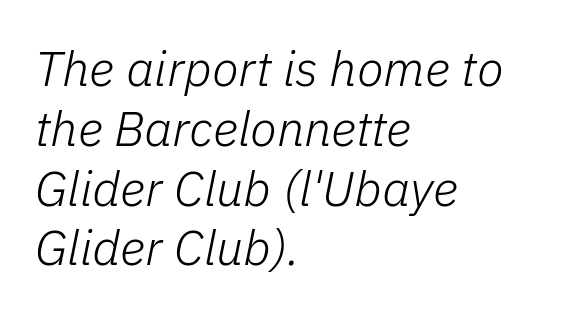
Honestly, there is no underline to notice here at all. No heavy texture on the line: the type isn't bold. There's an unmistakable incline to the writing here. Is this a fixed-width face? No — the glyphs have proportional, varying widths. Nobody touched the tracking dial on this one.
